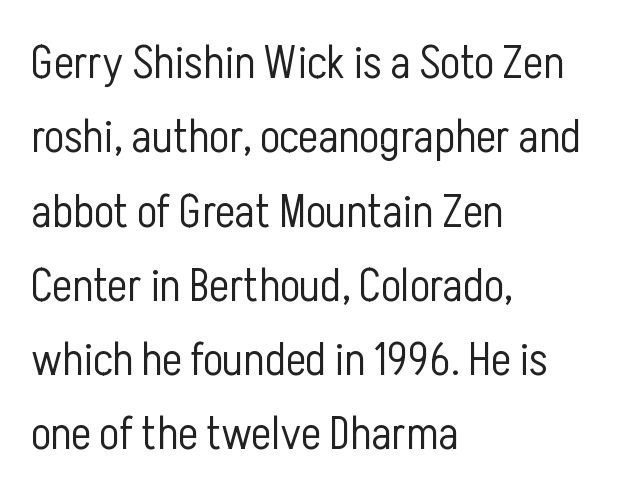
No extra tracking has been applied to these lines. Unmarked baselines from the first word to the last. Line starts are locked; line ends wander. The passage shown is not bold in any degree. Do the letters lean? They stand straight. Horizontal bands of white between lines are of average thickness.
